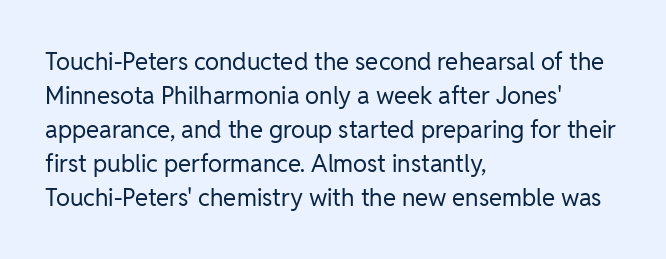
The image shows 24 px text type, upright; set left-aligned, normal line spacing (1.42x), normal letter spacing, not underlined.
